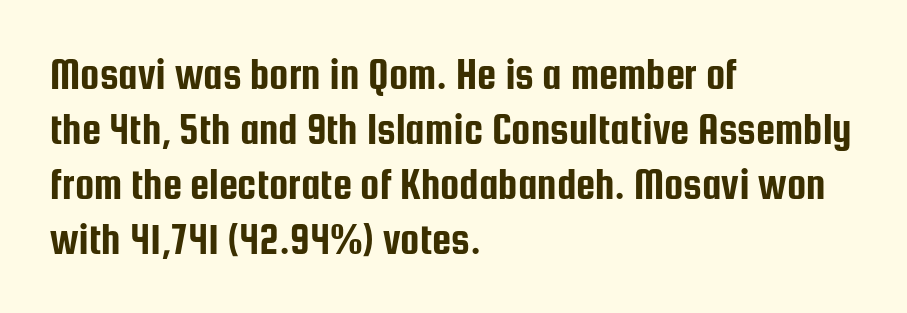
{"serif": "no", "italic": "no", "width": "condensed", "stroke_contrast": "low", "x_height": "medium", "monospaced": "no", "underline": "no", "align": "left", "line_spacing": "normal", "line_spacing_ratio": 1.28, "letter_spacing": "normal", "letter_spacing_em": 0.0, "glyph_px": 43}
